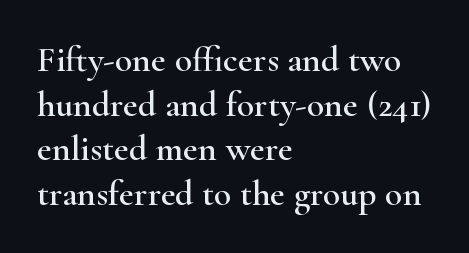
{"serif": "yes", "italic": "no", "width": "wide", "stroke_contrast": "high", "x_height": "small", "monospaced": "no", "underline": "no", "align": "left", "line_spacing_ratio": 1.24, "letter_spacing": "normal", "letter_spacing_em": 0.0, "glyph_px": 36}
